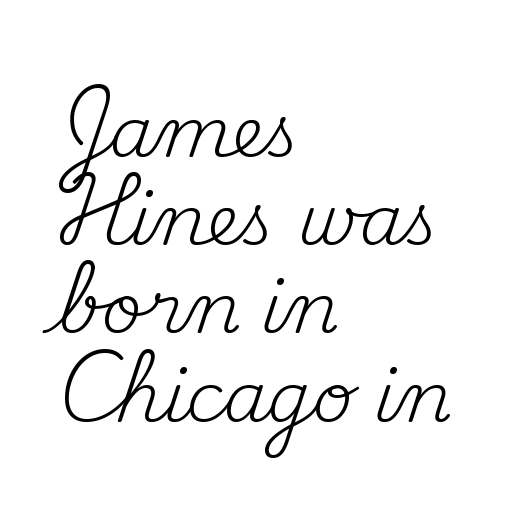
The image shows 70 px regular-weight serif type; set left-aligned, normal line spacing (1.26x), normal letter spacing, not underlined; medium stroke contrast and a small x-height.
